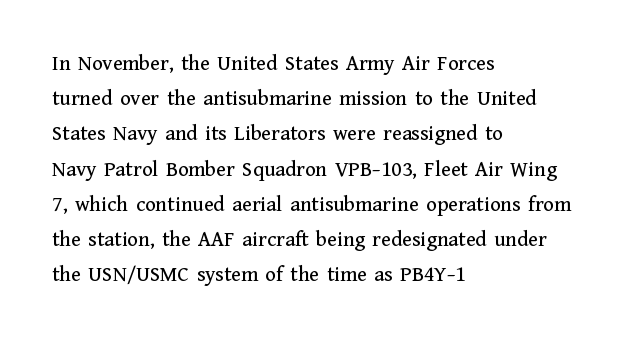
The image shows 22 px text type, upright; set left-aligned, normal line spacing (1.6x), normal letter spacing, not underlined.
